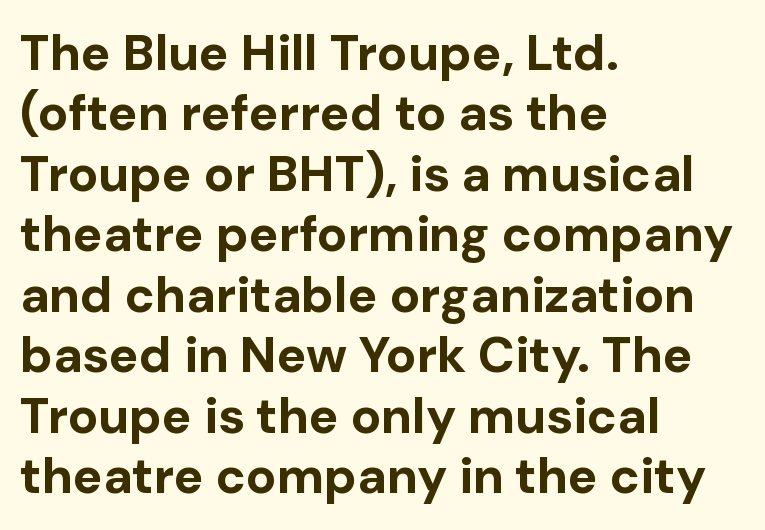
Q: Is the text bold? A: Yes.
Q: Is the text italic (slanted)? A: No, it is upright.
Q: Is the typeface a serif or a sans-serif typeface? A: Sans-serif.
Q: Is the text underlined? A: No.
Q: How is the paragraph aligned? A: Left-aligned.
Q: Is the spacing between letters normal or unusually wide? A: Normal.
Q: Width (condensed, normal, or wide)? A: Normal.
Q: Stroke contrast? A: Low.
Q: x-height? A: Medium.
Q: Monospaced? A: No.
